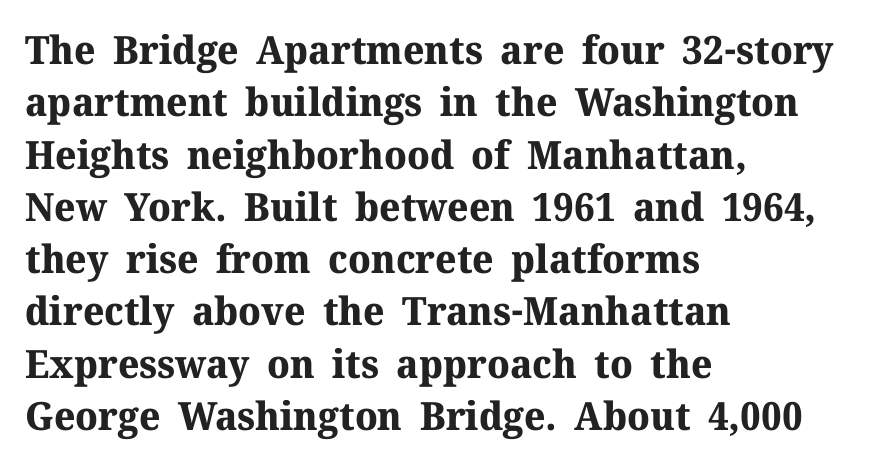
Q: Is the text bold? A: Yes.
Q: Is the text italic (slanted)? A: No, it is upright.
Q: Is the typeface a serif or a sans-serif typeface? A: Serif.
Q: Is the text underlined? A: No.
Q: How is the paragraph aligned? A: Left-aligned.
Q: Is the spacing between letters normal or unusually wide? A: Normal.
Q: Is the spacing between lines tight, normal or loose? A: Normal.
Q: Width (condensed, normal, or wide)? A: Normal.
Q: Stroke contrast? A: Medium.
Q: x-height? A: Medium.
Q: Monospaced? A: No.
